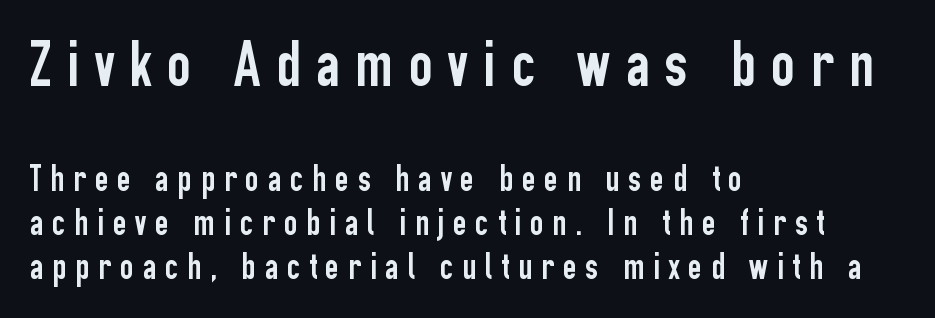
Q: Is the text italic (slanted)? A: No, it is upright.
Q: Is the typeface a serif or a sans-serif typeface? A: Sans-serif.
Q: Is the text underlined? A: No.
Q: How is the paragraph aligned? A: Left-aligned.
Q: Is the spacing between letters normal or unusually wide? A: Unusually wide.
Q: Which block of text is set in a larger size, the first (top) or the second (bottom)? A: The first (top) one.
Q: Width (condensed, normal, or wide)? A: Condensed.
Q: Stroke contrast? A: Low.
Q: x-height? A: Medium.
Q: Monospaced? A: No.
